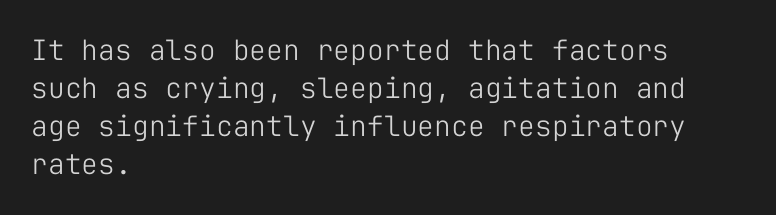
Q: Is the text bold? A: No.
Q: Is the text italic (slanted)? A: No, it is upright.
Q: Is the typeface a serif or a sans-serif typeface? A: Sans-serif.
Q: Is the text underlined? A: No.
Q: How is the paragraph aligned? A: Left-aligned.
Q: Is the spacing between letters normal or unusually wide? A: Normal.
Q: Is the spacing between lines tight, normal or loose? A: Normal.
Q: Width (condensed, normal, or wide)? A: Normal.
Q: Stroke contrast? A: Low.
Q: x-height? A: Medium.
Q: Monospaced? A: Yes.
